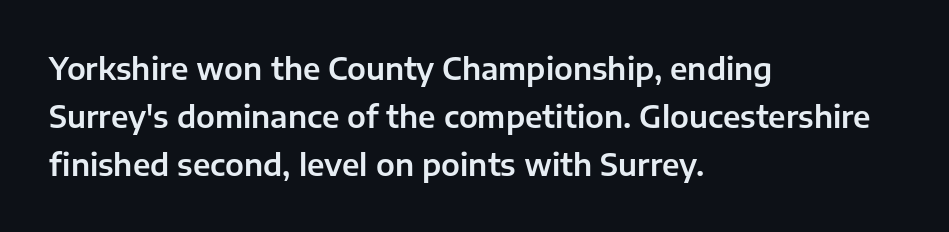
{"serif": "no", "italic": "no", "width": "normal", "stroke_contrast": "low", "x_height": "medium", "monospaced": "no", "underline": "no", "align": "left", "line_spacing": "normal", "line_spacing_ratio": 1.6, "letter_spacing": "normal", "letter_spacing_em": 0.0, "glyph_px": 30}
